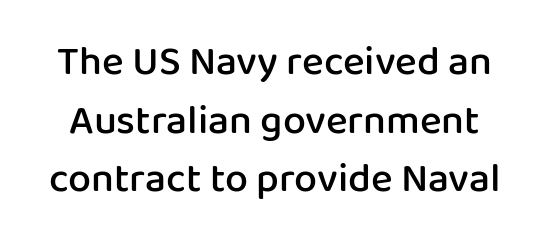
The image shows 41 px semibold sans-serif type, upright; set normal line spacing (1.43x), normal letter spacing, not underlined; low stroke contrast and a medium x-height.
